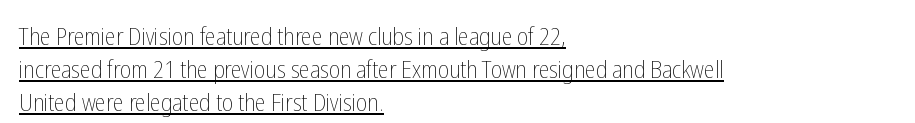
{"italic": "no", "bold": "no", "underline": "yes", "align": "left", "line_spacing": "normal", "line_spacing_ratio": 1.37, "letter_spacing": "normal", "letter_spacing_em": 0.0, "glyph_px": 24}
